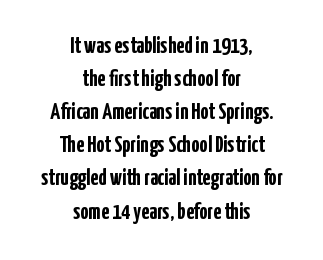
The image shows 23 px bold type, upright; set centered, normal line spacing (1.44x), normal letter spacing, not underlined.
